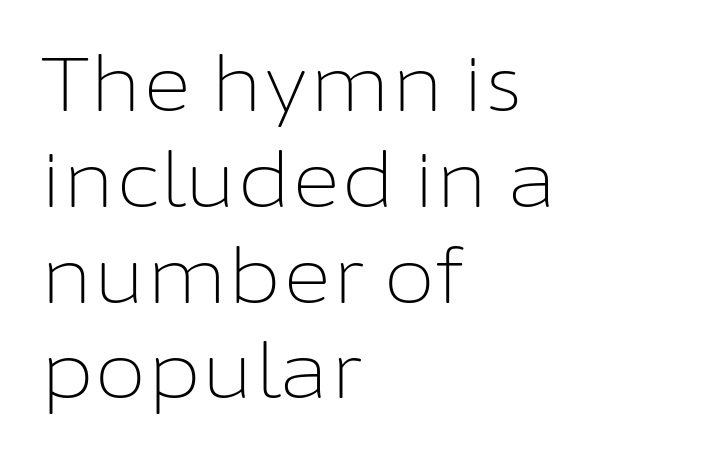
Q: Is the text bold? A: No.
Q: Is the text italic (slanted)? A: No, it is upright.
Q: Is the typeface a serif or a sans-serif typeface? A: Sans-serif.
Q: Is the text underlined? A: No.
Q: How is the paragraph aligned? A: Left-aligned.
Q: Is the spacing between letters normal or unusually wide? A: Normal.
Q: Is the spacing between lines tight, normal or loose? A: Normal.
Q: Width (condensed, normal, or wide)? A: Normal.
Q: Stroke contrast? A: Low.
Q: x-height? A: Medium.
Q: Monospaced? A: No.
